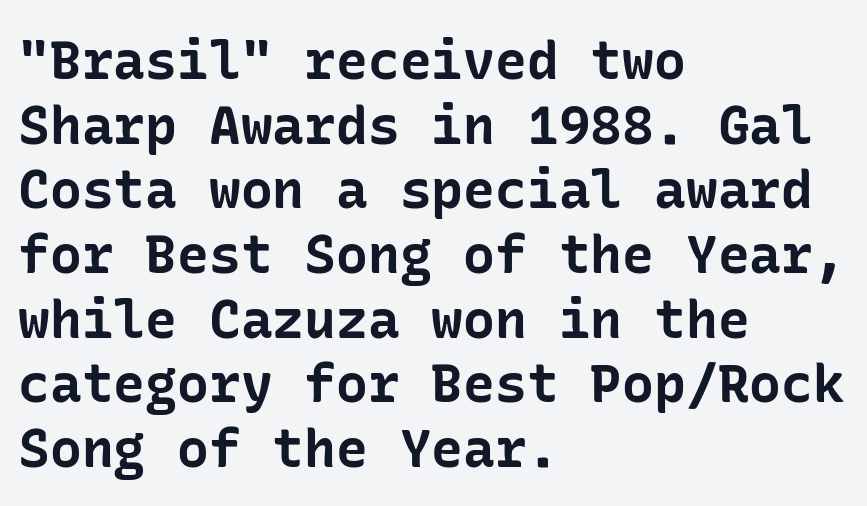
Reading down the block, your eye returns to a fixed left position each line. This rendering features lettering with no underline. The font family rendered here belongs to the sans-serif group. Words appear dense and cohesive because spacing is normal. Vertical strokes here are truly vertical. I'd describe the lettering as bold — thick and assertive.
